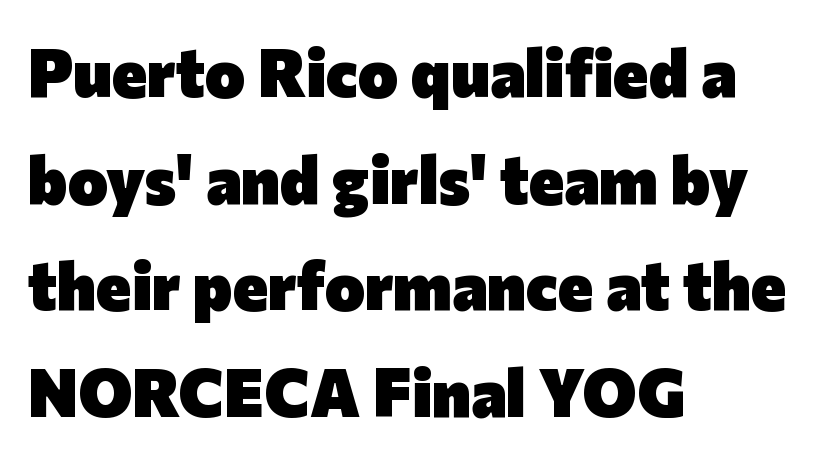
Note the varied advance widths — an 'i' is clearly narrower than an 'm'. Notice how the passage keeps a crisp vertical edge on the left only. The block of text has a typical density, with ordinary space between rows. The area under the type is left untouched. The type family on display is of the sans-serif kind. Heavy-handed strokes throughout: this text is bold.
